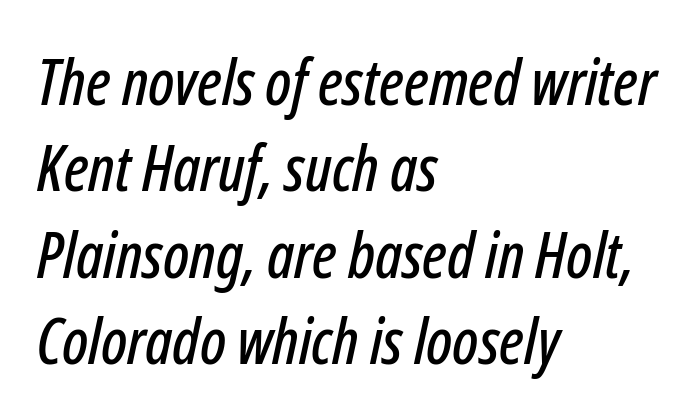
{"italic": "yes", "lean": "right", "slant_degrees": 12, "width": "condensed", "stroke_contrast": "low", "x_height": "medium", "monospaced": "no", "underline": "no", "align": "left", "line_spacing": "normal", "line_spacing_ratio": 1.37, "letter_spacing": "normal", "letter_spacing_em": 0.0, "glyph_px": 63}
